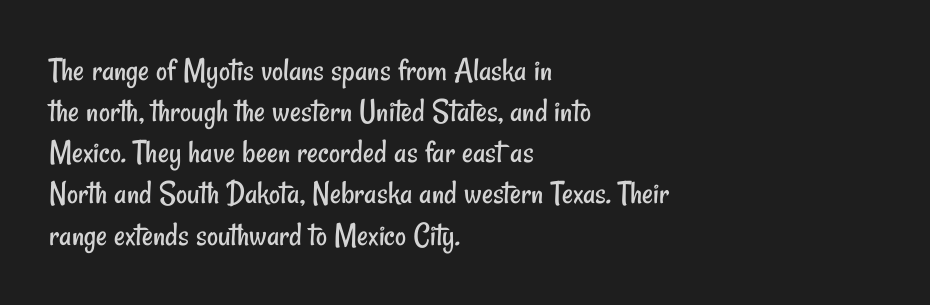
The image shows 34 px regular-weight, condensed sans-serif type; set left-aligned, line spacing 1.21x, normal letter spacing, not underlined; low stroke contrast and a small x-height.
